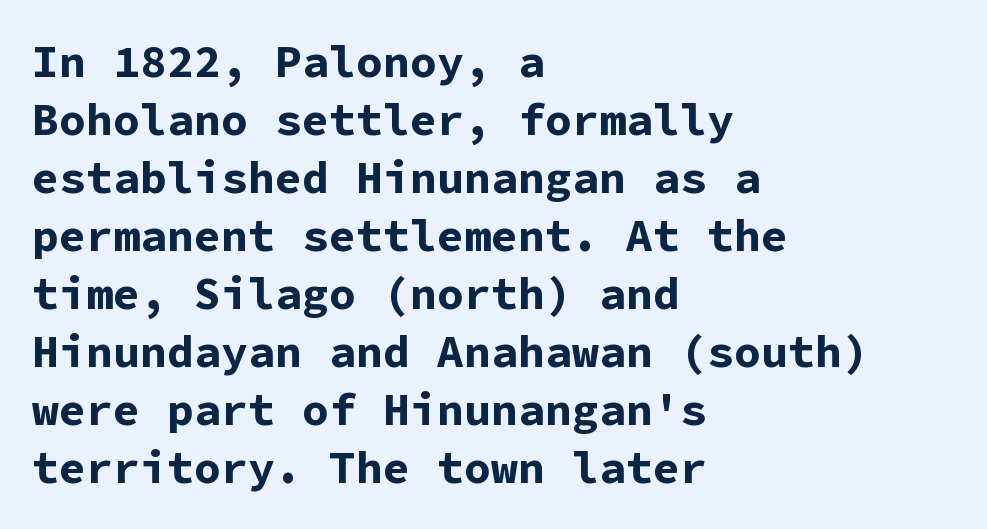
{"serif": "no", "italic": "no", "bold": "yes", "weight": "bold", "width": "normal", "stroke_contrast": "low", "x_height": "medium", "monospaced": "yes", "underline": "no", "align": "left", "line_spacing": "normal", "line_spacing_ratio": 1.29, "letter_spacing": "normal", "letter_spacing_em": 0.0, "glyph_px": 45}
